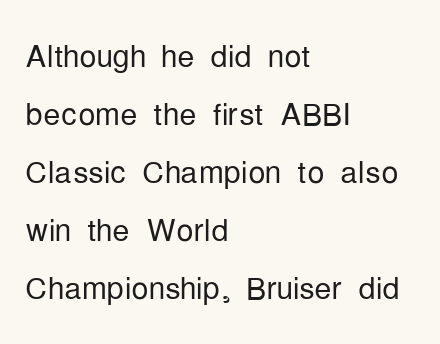
One-word summary of the alignment: left. In terms of posture, this sample is upright. Is this a heavy cut? Hardly; it is regular or lighter. Quick note: underline off.
